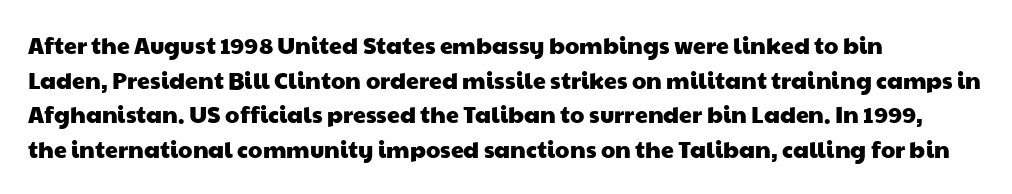
Inter-character spacing is left at the font's built-in metrics. The rendering uses a moderate line-height, typical for paragraphs. Plain, unruled lines of type. The typesetter chose a ragged-right arrangement here.
